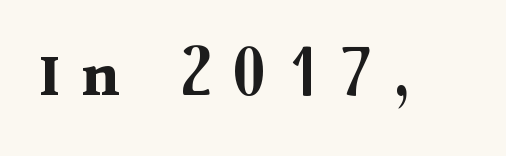
The type sits square on the baseline with zero lean. The line texture is sparse and dotted thanks to wide tracking. Typographically, this falls in the serif category. Each letter keeps its own natural width here, so spacing adapts to shape.
